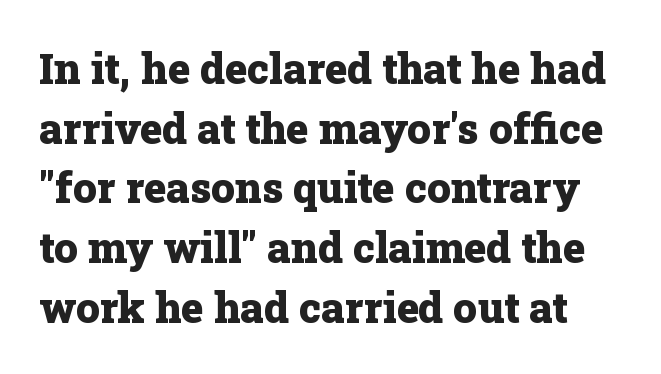
{"serif": "yes", "italic": "no", "bold": "yes", "weight": "heavy", "width": "normal", "stroke_contrast": "low", "x_height": "medium", "monospaced": "no", "underline": "no", "line_spacing": "normal", "line_spacing_ratio": 1.42, "letter_spacing": "normal", "letter_spacing_em": 0.0, "glyph_px": 42}
